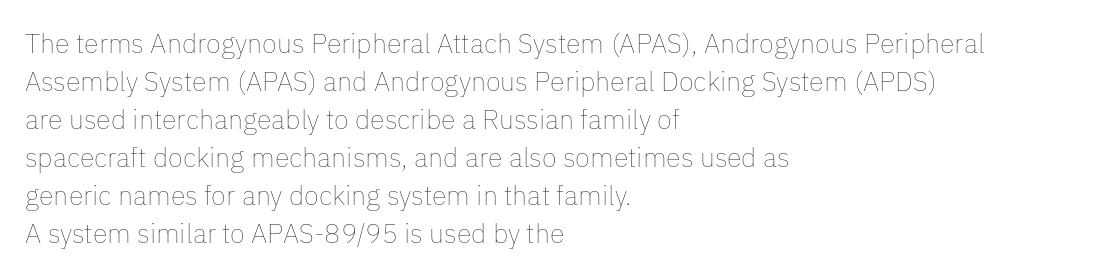
The designer left line spacing at the default. A classic flush-left, rag-right setting is used for this passage. The font sits on the lighter half of the weight spectrum, regular included. The letters stand straight up with perfectly vertical stems. No word sits above an underline.
